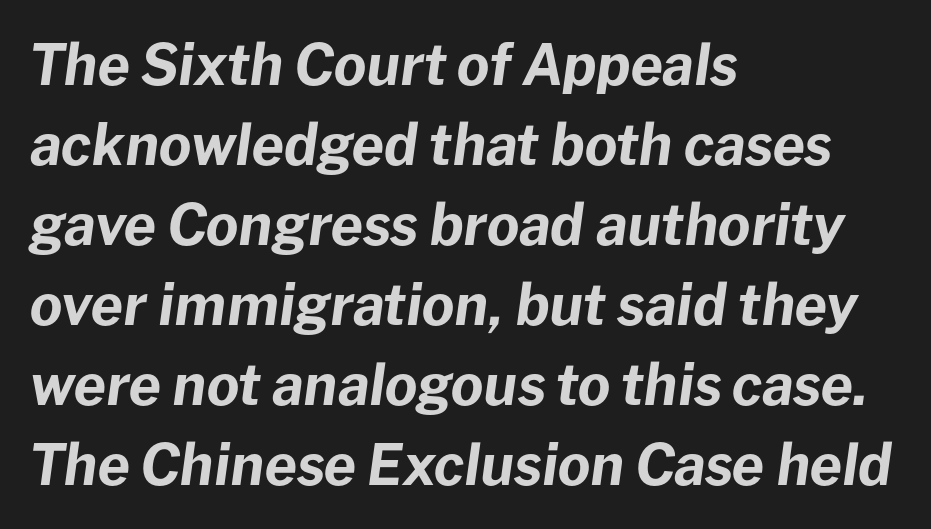
The image shows 56 px bold type, italic (leaning right); set left-aligned, normal line spacing (1.43x), normal letter spacing, not underlined; low stroke contrast and a medium x-height.
